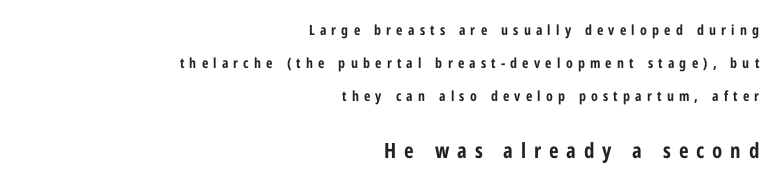
The image shows 21 px bold type, upright; set right-aligned, loose line spacing (2.35x), unusually wide letter spacing (+0.37 em), not underlined; the second (bottom) block is 1.5x larger.
